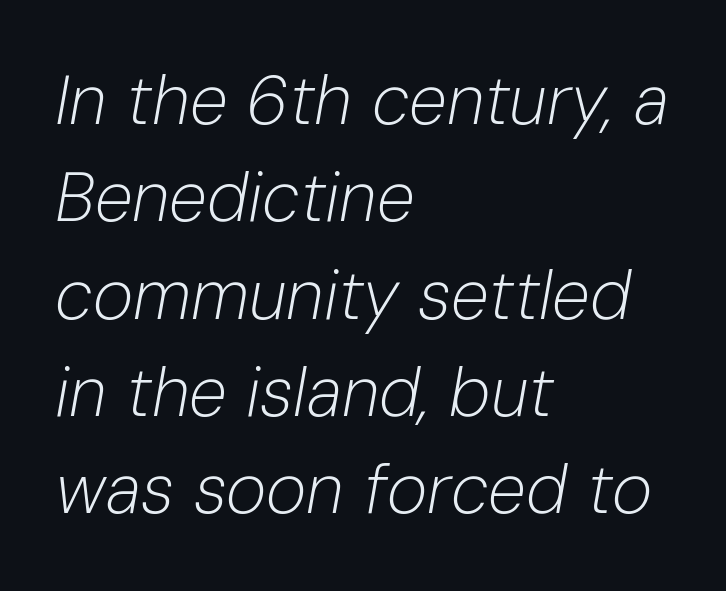
The image shows 69 px light type, italic (leaning right); set left-aligned, normal line spacing (1.41x), normal letter spacing, not underlined; low stroke contrast and a medium x-height.
